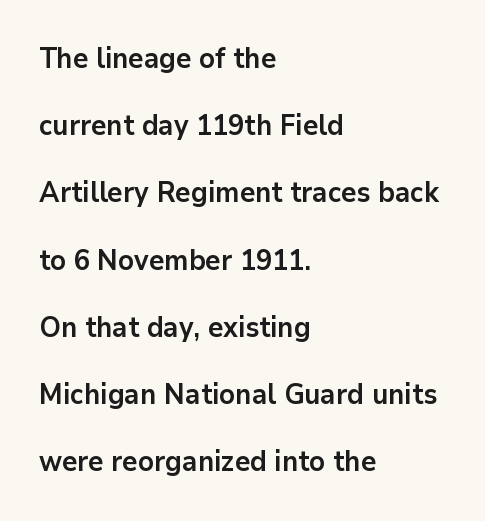
{"serif": "no", "italic": "no", "bold": "yes", "weight": "bold", "width": "normal", "stroke_contrast": "low", "x_height": "medium", "monospaced": "no", "underline": "no", "align": "left", "line_spacing": "loose", "line_spacing_ratio": 2.4, "letter_spacing": "normal", "letter_spacing_em": 0.0, "glyph_px": 28}
